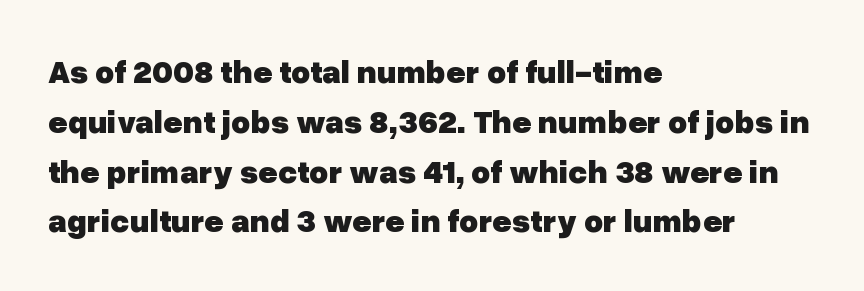
{"serif": "no", "italic": "no", "bold": "yes", "weight": "heavy", "width": "normal", "stroke_contrast": "low", "x_height": "medium", "monospaced": "no", "underline": "no", "align": "left", "line_spacing": "normal", "line_spacing_ratio": 1.51, "letter_spacing": "normal", "letter_spacing_em": 0.0, "glyph_px": 33}
